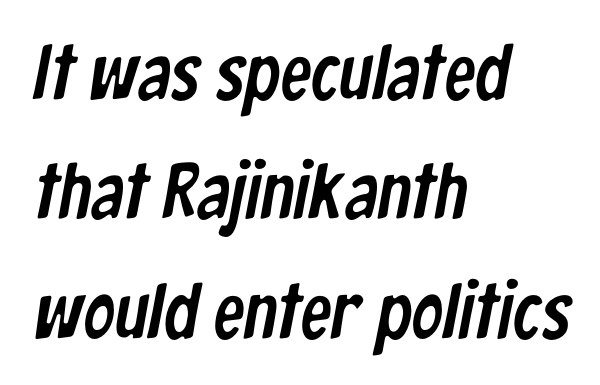
Reading down the block, your eye returns to a fixed left position each line. Students, note that the glyphs here touch the page at normal intervals. In terms of letterform style, serifs are entirely absent. Character widths vary here, with narrow letters taking less room than wide ones. A typesetter would call this leading conventional body-copy spacing.
